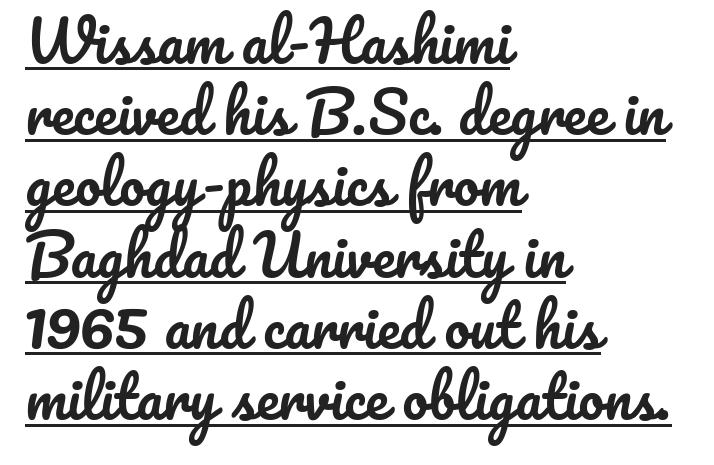
{"width": "normal", "stroke_contrast": "low", "x_height": "small", "monospaced": "no", "underline": "yes", "align": "left", "line_spacing": "normal", "line_spacing_ratio": 1.25, "letter_spacing": "normal", "letter_spacing_em": 0.0, "glyph_px": 57}
